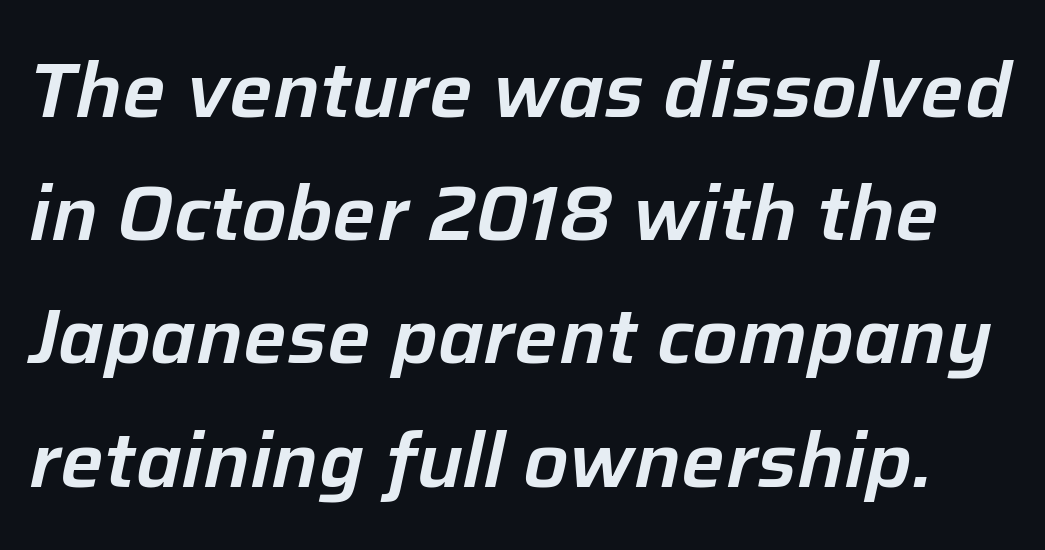
Q: Is the text italic (slanted)? A: Yes, it leans right by about 12 degrees.
Q: Is the text underlined? A: No.
Q: Is the spacing between letters normal or unusually wide? A: Normal.
Q: Is the spacing between lines tight, normal or loose? A: Normal.
Q: Width (condensed, normal, or wide)? A: Normal.
Q: Stroke contrast? A: Low.
Q: x-height? A: Medium.
Q: Monospaced? A: No.
